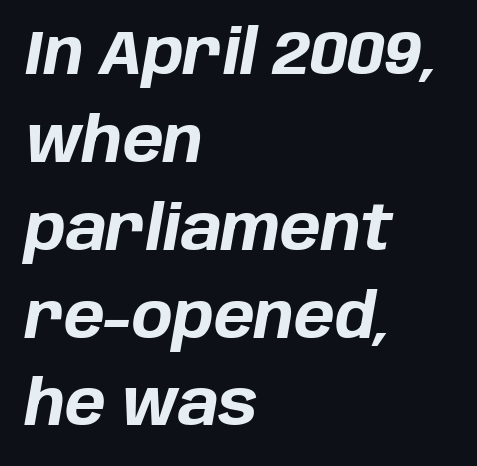
{"italic": "yes", "lean": "right", "slant_degrees": 10, "bold": "yes", "weight": "bold", "width": "normal", "stroke_contrast": "low", "x_height": "large", "monospaced": "no", "underline": "no", "align": "left", "line_spacing": "normal", "line_spacing_ratio": 1.44, "letter_spacing": "normal", "letter_spacing_em": 0.0, "glyph_px": 61}
